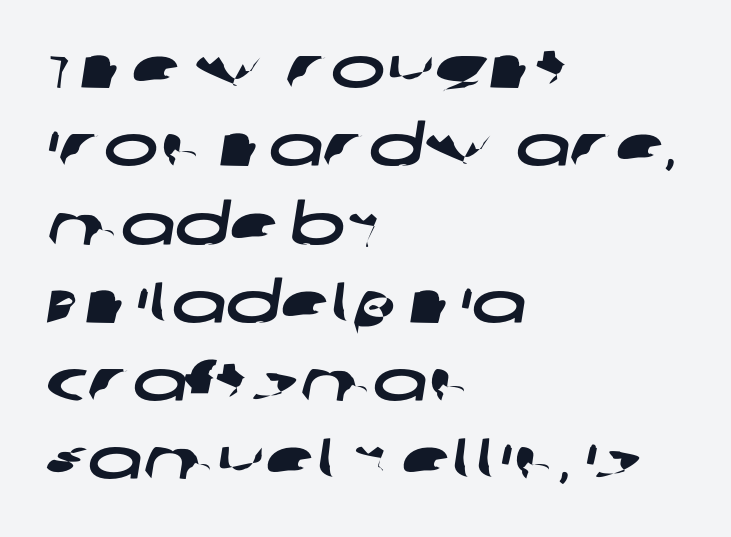
No extra tracking has been applied to these lines. The area under the type is left untouched. Does the leading feel generous? No, just average. Is the block centered? No — it sits flush against the left margin. The passage shown is typeset with a sans-serif family.
